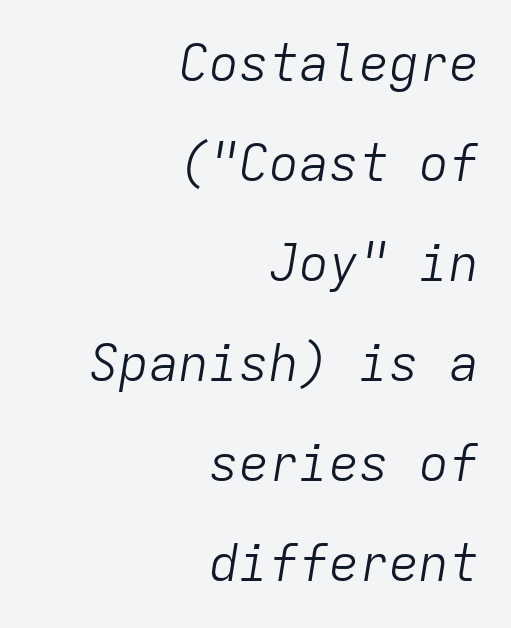
{"italic": "yes", "lean": "right", "slant_degrees": 9, "bold": "no", "weight": "light", "width": "normal", "stroke_contrast": "low", "x_height": "medium", "monospaced": "yes", "underline": "no", "align": "right", "line_spacing": "loose", "line_spacing_ratio": 2.0, "letter_spacing": "normal", "letter_spacing_em": 0.0, "glyph_px": 50}
